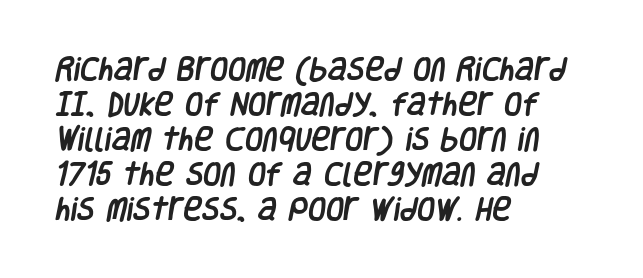
{"underline": "no", "align": "left", "line_spacing": "normal", "line_spacing_ratio": 1.35, "letter_spacing": "normal", "letter_spacing_em": 0.0, "glyph_px": 26}
